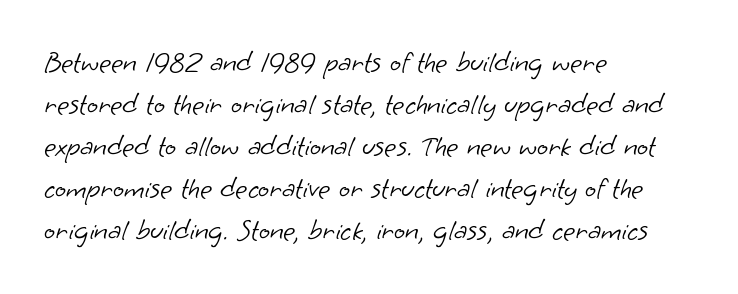
{"serif": "no", "bold": "no", "weight": "light", "width": "normal", "stroke_contrast": "low", "x_height": "small", "monospaced": "no", "underline": "no", "align": "left", "line_spacing": "normal", "line_spacing_ratio": 1.45, "letter_spacing": "normal", "letter_spacing_em": 0.0, "glyph_px": 29}
